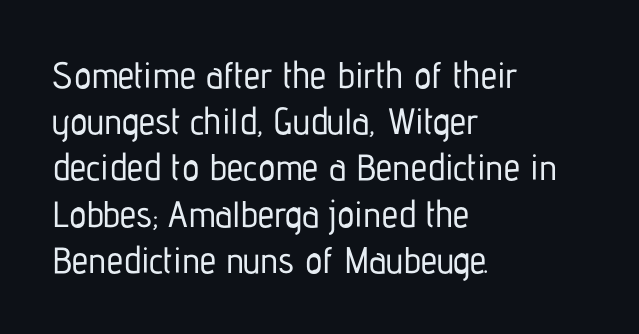
{"serif": "no", "italic": "no", "width": "condensed", "stroke_contrast": "low", "x_height": "medium", "monospaced": "no", "underline": "no", "align": "left", "line_spacing": "normal", "line_spacing_ratio": 1.25, "letter_spacing": "normal", "letter_spacing_em": 0.0, "glyph_px": 37}
